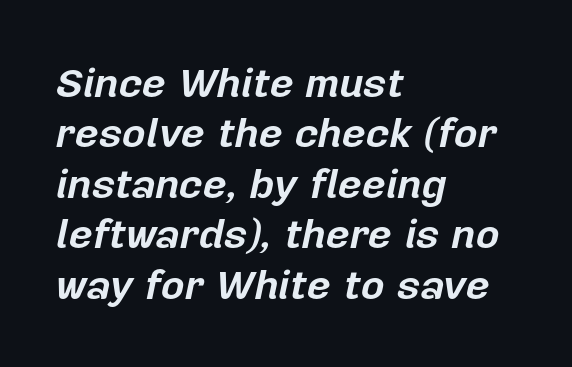
Look at the tracking — it's just the regular setting, nothing added. Strong, thick strokes mark this as bold type. In terms of posture, this sample is oblique. Line starts are locked; line ends wander.
